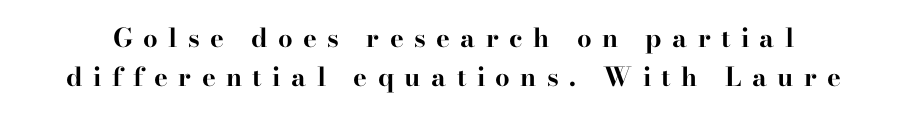
Q: Is the text bold? A: Yes.
Q: Is the text italic (slanted)? A: No, it is upright.
Q: Is the text underlined? A: No.
Q: Is the spacing between letters normal or unusually wide? A: Unusually wide.
Q: Is the spacing between lines tight, normal or loose? A: Normal.
